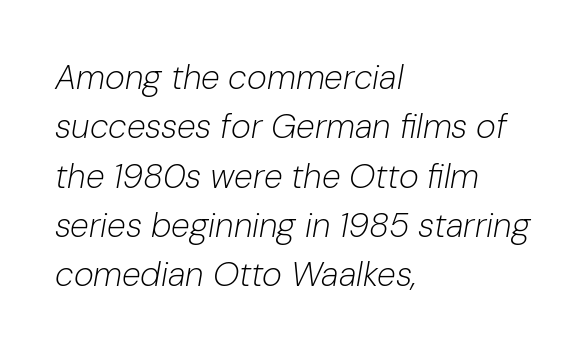
{"italic": "yes", "lean": "right", "slant_degrees": 10, "bold": "no", "weight": "light", "width": "normal", "stroke_contrast": "low", "x_height": "medium", "monospaced": "no", "underline": "no", "align": "left", "line_spacing": "normal", "line_spacing_ratio": 1.45, "letter_spacing": "normal", "letter_spacing_em": 0.0, "glyph_px": 34}
